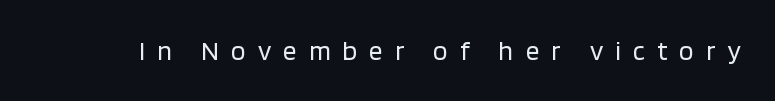
Unlike italic type, these characters show no tilt at all. A bare baseline throughout the passage. Heft: none added — not bold. Between one letter and the next there's a generous, obvious gap.
